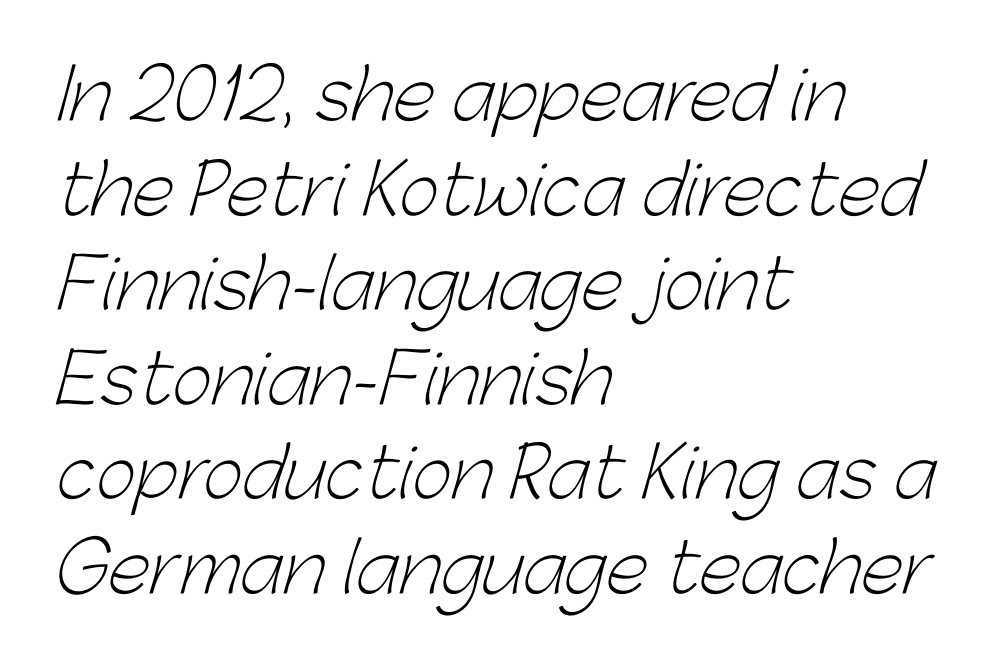
{"serif": "no", "bold": "no", "weight": "light", "width": "normal", "stroke_contrast": "low", "x_height": "medium", "monospaced": "no", "underline": "no", "align": "left", "line_spacing": "normal", "line_spacing_ratio": 1.37, "letter_spacing": "normal", "letter_spacing_em": 0.0, "glyph_px": 69}
